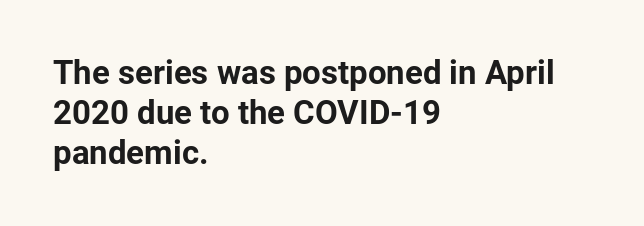
Is the type bold? Yes — the strokes are clearly thick and heavy. Each line starts at the same left margin while the right side varies. This rendering leaves character spacing at its baseline value. Rule under the text: the space is simply empty.
